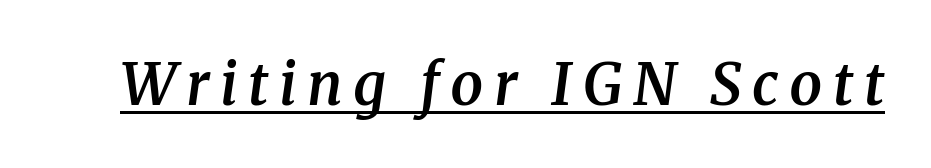
In terms of letterform style, serifs are clearly present. The rendering uses natural spacing where letterforms have individual widths. Underlined type. Students, this is semibold: more ink than regular, less than bold. Style check: oblique.
